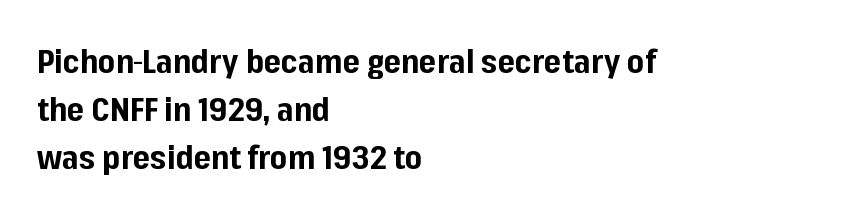
Q: Is the text bold? A: Yes.
Q: Is the text italic (slanted)? A: No, it is upright.
Q: Is the typeface a serif or a sans-serif typeface? A: Sans-serif.
Q: Is the text underlined? A: No.
Q: How is the paragraph aligned? A: Left-aligned.
Q: Is the spacing between letters normal or unusually wide? A: Normal.
Q: Is the spacing between lines tight, normal or loose? A: Normal.
Q: Width (condensed, normal, or wide)? A: Normal.
Q: Stroke contrast? A: Low.
Q: x-height? A: Medium.
Q: Monospaced? A: No.
